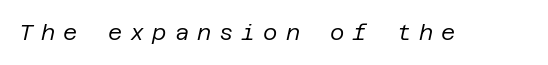
{"italic": "yes", "lean": "right", "slant_degrees": 12, "bold": "no", "underline": "no", "letter_spacing": "wide", "letter_spacing_em": 0.36, "glyph_px": 22}
